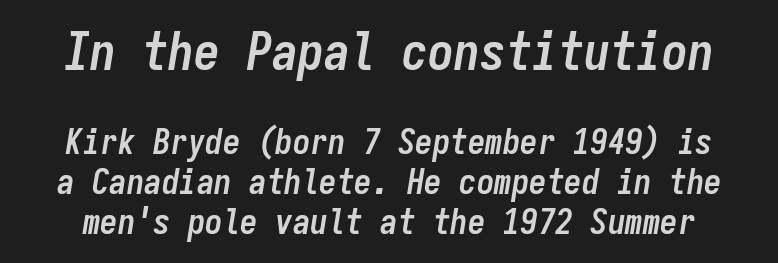
Q: Is the text bold? A: Yes.
Q: Is the text italic (slanted)? A: Yes, it leans right by about 9 degrees.
Q: Is the text underlined? A: No.
Q: Is the spacing between letters normal or unusually wide? A: Normal.
Q: Is the spacing between lines tight, normal or loose? A: Tight.
Q: Which block of text is set in a larger size, the first (top) or the second (bottom)? A: The first (top) one.
Q: Width (condensed, normal, or wide)? A: Condensed.
Q: Stroke contrast? A: Low.
Q: x-height? A: Medium.
Q: Monospaced? A: Yes.
